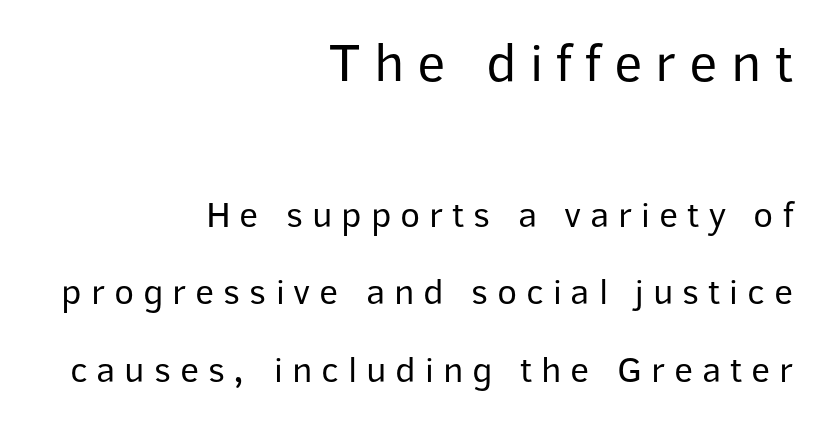
Q: Is the text bold? A: No.
Q: Is the text italic (slanted)? A: No, it is upright.
Q: Is the typeface a serif or a sans-serif typeface? A: Sans-serif.
Q: Is the text underlined? A: No.
Q: How is the paragraph aligned? A: Right-aligned.
Q: Is the spacing between letters normal or unusually wide? A: Unusually wide.
Q: Is the spacing between lines tight, normal or loose? A: Loose.
Q: Which block of text is set in a larger size, the first (top) or the second (bottom)? A: The first (top) one.
Q: Width (condensed, normal, or wide)? A: Normal.
Q: Stroke contrast? A: Low.
Q: x-height? A: Medium.
Q: Monospaced? A: No.
